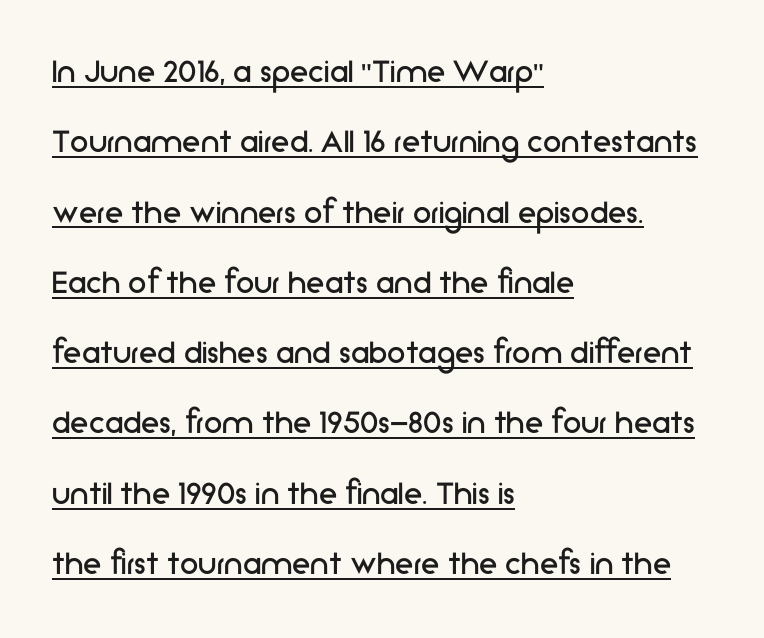
Ascenders rise straight up at ninety degrees. The words here are underlined. Each new line begins a long way beneath the previous one. Character widths vary here, with narrow letters taking less room than wide ones. Weight class: somewhere from thin through regular. Examine the stroke ends and you'll find no serifs.
